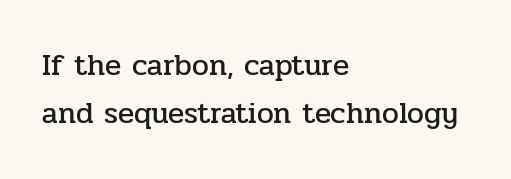
{"serif": "yes", "italic": "no", "width": "normal", "stroke_contrast": "low", "x_height": "medium", "monospaced": "no", "underline": "no", "align": "left", "line_spacing": "normal", "line_spacing_ratio": 1.59, "letter_spacing": "normal", "letter_spacing_em": 0.0, "glyph_px": 30}
